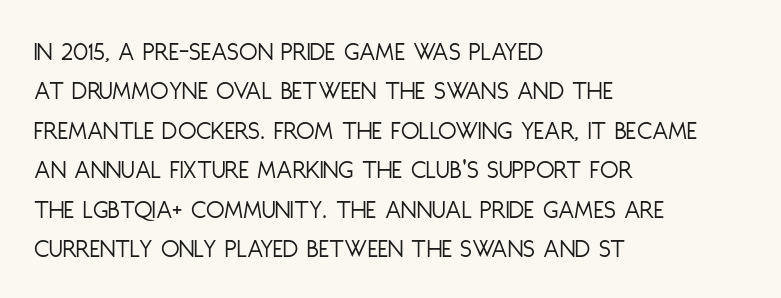
{"italic": "no", "bold": "no", "underline": "no", "align": "left", "line_spacing": "normal", "line_spacing_ratio": 1.46, "letter_spacing": "normal", "letter_spacing_em": 0.0, "glyph_px": 27}
